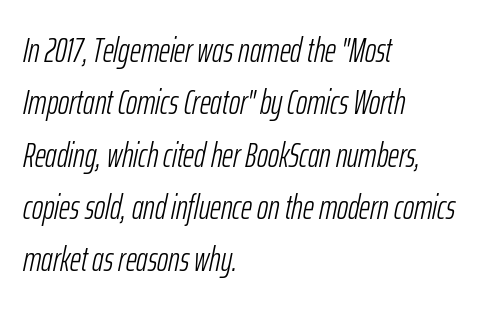
The image shows 34 px light, condensed type, italic (leaning right); set left-aligned, normal line spacing (1.54x), normal letter spacing, not underlined; low stroke contrast and a medium x-height.
